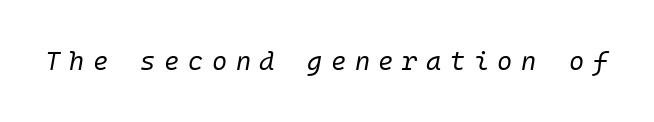
{"italic": "yes", "lean": "right", "slant_degrees": 10, "bold": "no", "underline": "no", "letter_spacing": "wide", "letter_spacing_em": 0.33, "glyph_px": 26}
